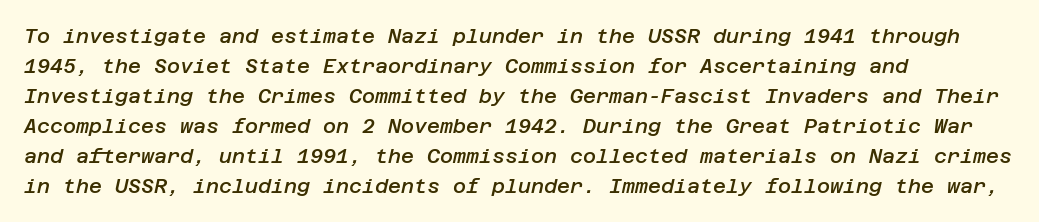
Q: Is the text bold? A: Semi-bold.
Q: Is the text italic (slanted)? A: Yes, it leans right by about 12 degrees.
Q: Is the text underlined? A: No.
Q: How is the paragraph aligned? A: Left-aligned.
Q: Is the spacing between letters normal or unusually wide? A: Normal.
Q: Is the spacing between lines tight, normal or loose? A: Normal.
